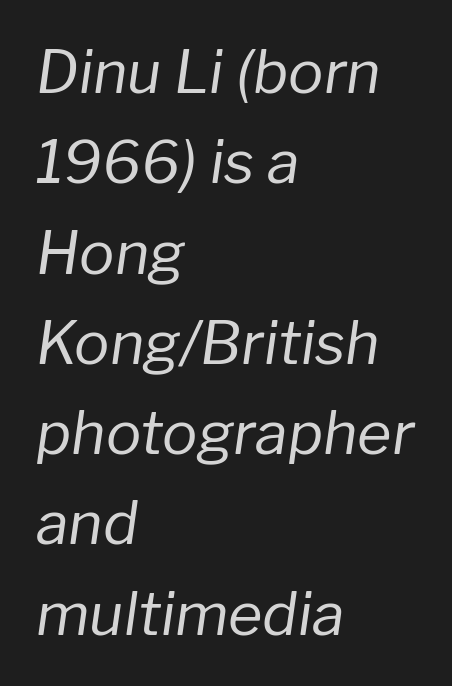
The image shows 59 px regular-weight type, italic (leaning right); set left-aligned, normal line spacing (1.53x), normal letter spacing, not underlined; low stroke contrast and a medium x-height.
